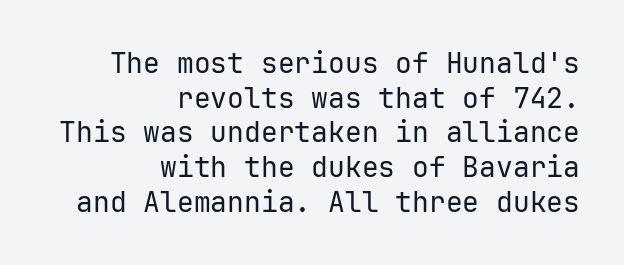
Q: Is the text bold? A: No.
Q: Is the text italic (slanted)? A: No, it is upright.
Q: Is the typeface a serif or a sans-serif typeface? A: Sans-serif.
Q: Is the text underlined? A: No.
Q: How is the paragraph aligned? A: Right-aligned.
Q: Is the spacing between letters normal or unusually wide? A: Normal.
Q: Width (condensed, normal, or wide)? A: Normal.
Q: Stroke contrast? A: Low.
Q: x-height? A: Medium.
